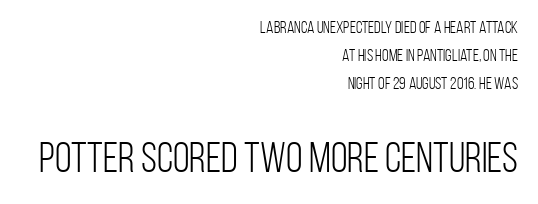
The image shows 43 px light, condensed sans-serif type, upright; set right-aligned, normal line spacing (1.66x), normal letter spacing, not underlined; the second (bottom) block is 2.53x larger; low stroke contrast and a large x-height.
